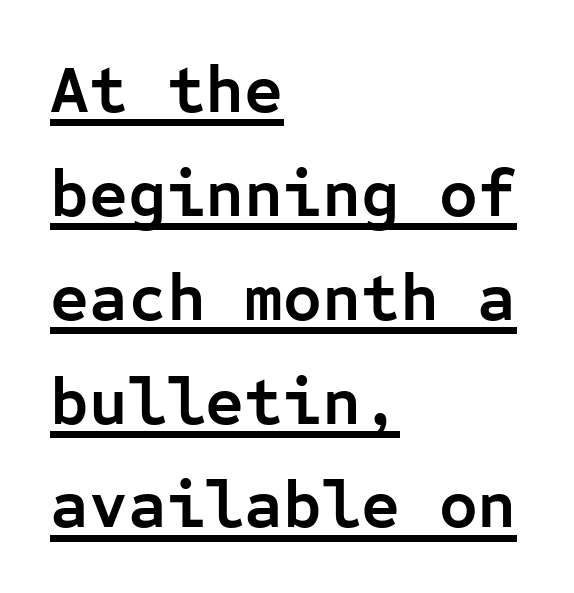
Beneath each row of characters lies a ruled line. The lines in this sample share a left origin and differ only in where they stop. A normal amount of white space separates one row of letters from the next. The font family rendered here belongs to the sans-serif group. Between one letter and the next there's only the usual sliver of space.
